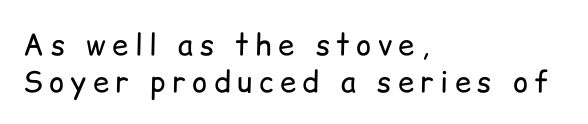
The image shows 29 px regular-weight sans-serif type, upright; set left-aligned, normal line spacing (1.26x), unusually wide letter spacing (+0.22 em), not underlined; low stroke contrast and a medium x-height.
